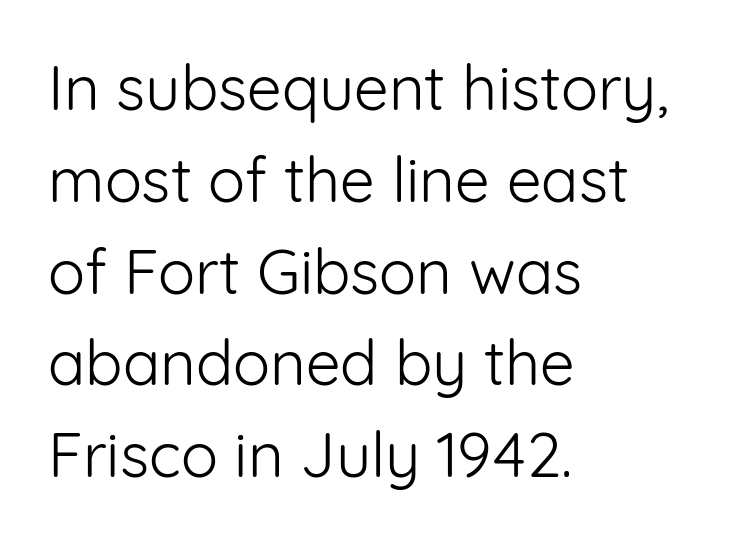
The image shows 62 px light sans-serif type, upright; set left-aligned, normal line spacing (1.48x), normal letter spacing, not underlined; low stroke contrast and a medium x-height.
